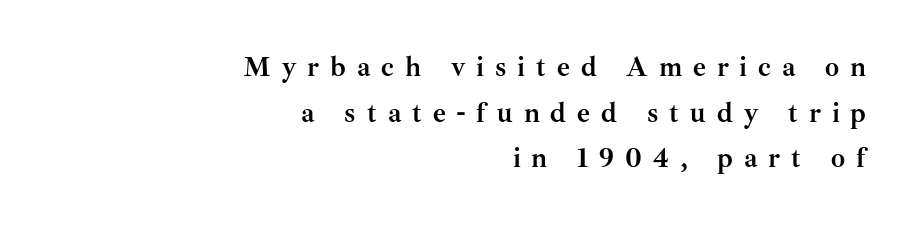
Q: Is the text bold? A: Yes.
Q: Is the text italic (slanted)? A: No, it is upright.
Q: Is the typeface a serif or a sans-serif typeface? A: Serif.
Q: Is the text underlined? A: No.
Q: How is the paragraph aligned? A: Right-aligned.
Q: Is the spacing between letters normal or unusually wide? A: Unusually wide.
Q: Is the spacing between lines tight, normal or loose? A: Normal.
Q: Width (condensed, normal, or wide)? A: Normal.
Q: Stroke contrast? A: Medium.
Q: x-height? A: Small.
Q: Monospaced? A: No.
